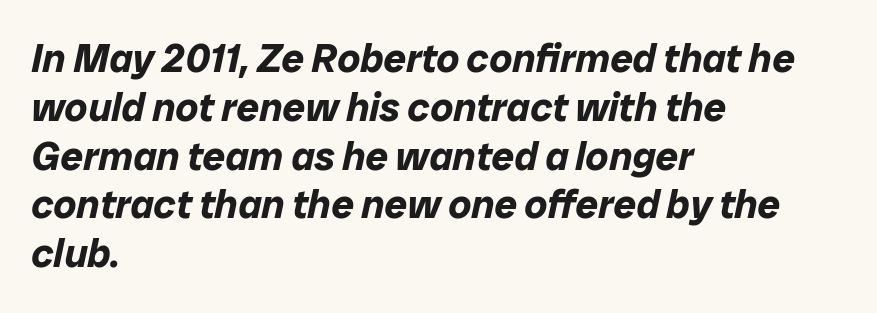
The image shows 40 px bold type, italic (leaning right); set left-aligned, line spacing 1.22x, normal letter spacing, not underlined; low stroke contrast and a medium x-height.
